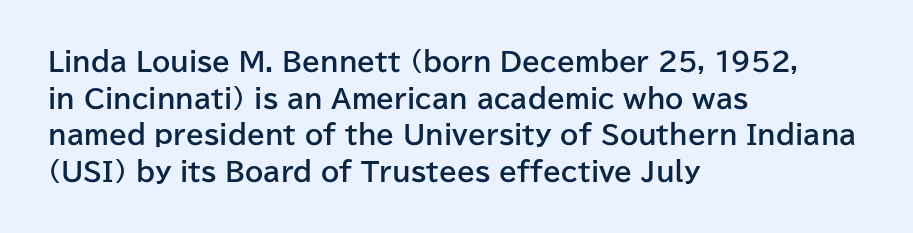
{"italic": "no", "bold": "yes", "underline": "no", "align": "left", "line_spacing": "normal", "line_spacing_ratio": 1.41, "letter_spacing": "normal", "letter_spacing_em": 0.0, "glyph_px": 26}
